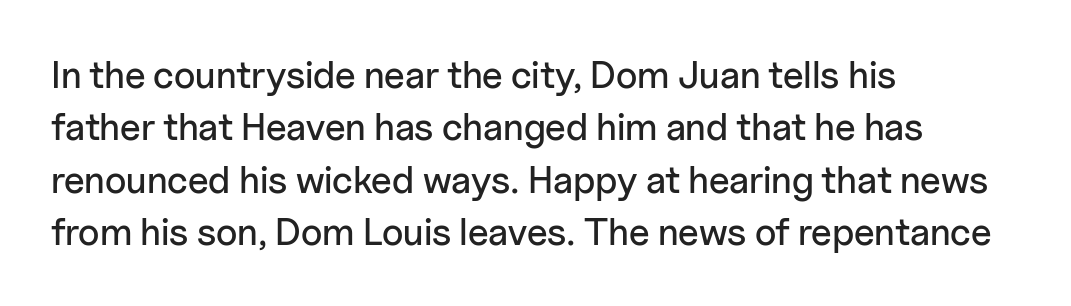
Q: Is the text italic (slanted)? A: No, it is upright.
Q: Is the typeface a serif or a sans-serif typeface? A: Sans-serif.
Q: Is the text underlined? A: No.
Q: How is the paragraph aligned? A: Left-aligned.
Q: Is the spacing between letters normal or unusually wide? A: Normal.
Q: Is the spacing between lines tight, normal or loose? A: Normal.
Q: Width (condensed, normal, or wide)? A: Normal.
Q: Stroke contrast? A: Low.
Q: x-height? A: Medium.
Q: Monospaced? A: No.
